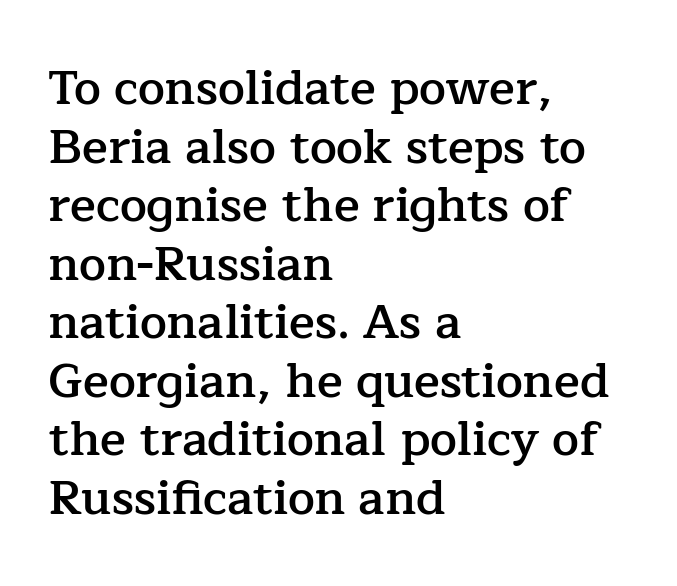
Q: Is the text bold? A: Semi-bold.
Q: Is the text italic (slanted)? A: No, it is upright.
Q: Is the typeface a serif or a sans-serif typeface? A: Serif.
Q: Is the text underlined? A: No.
Q: How is the paragraph aligned? A: Left-aligned.
Q: Is the spacing between letters normal or unusually wide? A: Normal.
Q: Width (condensed, normal, or wide)? A: Normal.
Q: Stroke contrast? A: Low.
Q: x-height? A: Medium.
Q: Monospaced? A: No.
